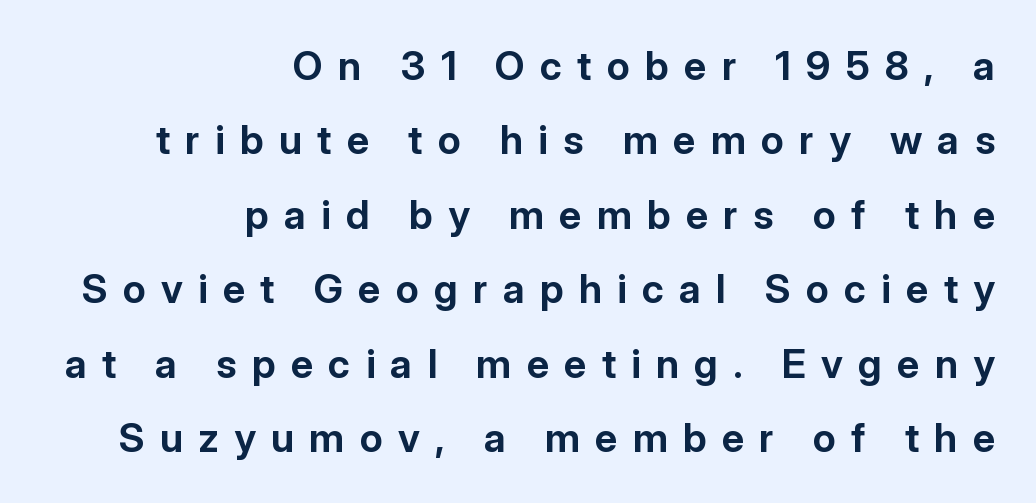
Q: Is the text bold? A: Yes.
Q: Is the text italic (slanted)? A: No, it is upright.
Q: Is the typeface a serif or a sans-serif typeface? A: Sans-serif.
Q: Is the text underlined? A: No.
Q: How is the paragraph aligned? A: Right-aligned.
Q: Is the spacing between letters normal or unusually wide? A: Unusually wide.
Q: Width (condensed, normal, or wide)? A: Normal.
Q: Stroke contrast? A: Low.
Q: x-height? A: Medium.
Q: Monospaced? A: No.
